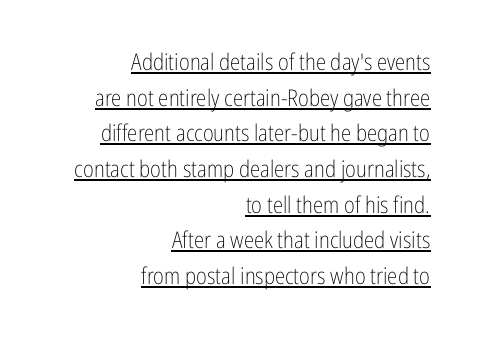
No chunkiness to these letters — they're not bold. Designer's note — italics off, roman on. The designer left line spacing at the default. Letter spacing: default. The text block is weighted toward the right margin, trailing off unevenly leftward. These characters rest on top of a visible drawn line.
